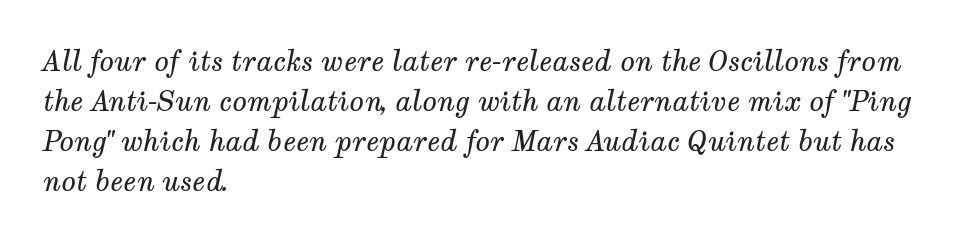
{"italic": "yes", "lean": "right", "slant_degrees": 12, "bold": "no", "underline": "no", "align": "left", "line_spacing": "normal", "line_spacing_ratio": 1.48, "letter_spacing": "normal", "letter_spacing_em": 0.0, "glyph_px": 27}
